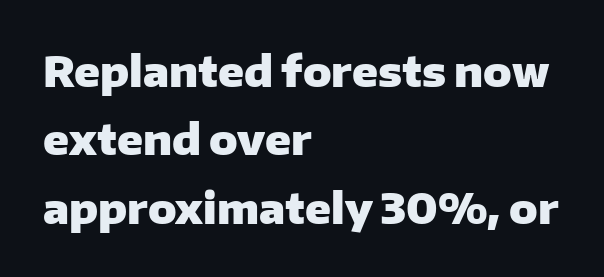
Q: Is the text bold? A: Yes.
Q: Is the text italic (slanted)? A: No, it is upright.
Q: Is the typeface a serif or a sans-serif typeface? A: Sans-serif.
Q: Is the text underlined? A: No.
Q: How is the paragraph aligned? A: Left-aligned.
Q: Is the spacing between letters normal or unusually wide? A: Normal.
Q: Is the spacing between lines tight, normal or loose? A: Normal.
Q: Width (condensed, normal, or wide)? A: Normal.
Q: Stroke contrast? A: Low.
Q: x-height? A: Medium.
Q: Monospaced? A: No.
